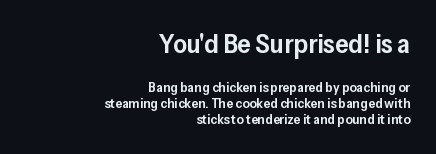
How would I describe the line gaps? Narrow and economical. This is the in-between weight designers call semibold or demi. Visually, the top section dominates because its glyphs are scaled up. Upright lettering throughout.
